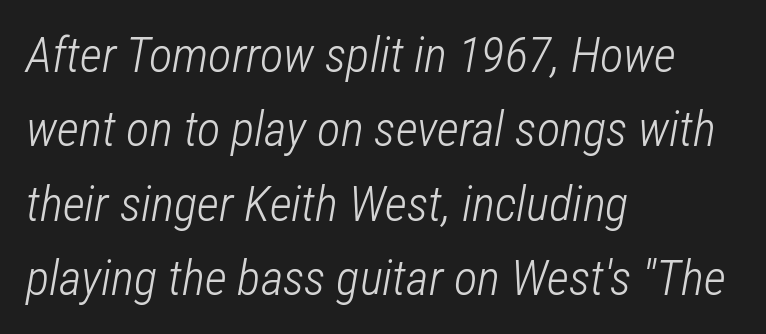
The image shows 49 px light, condensed type, italic (leaning right); set left-aligned, normal line spacing (1.52x), normal letter spacing, not underlined; low stroke contrast and a medium x-height.
